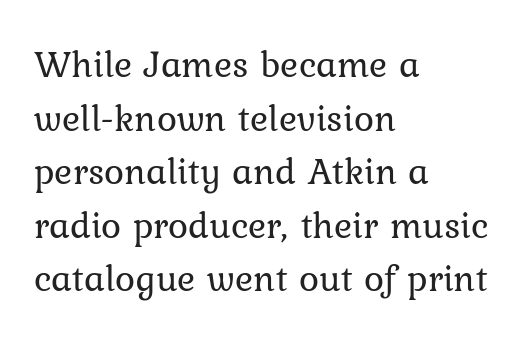
{"italic": "no", "bold": "no", "weight": "regular", "width": "normal", "stroke_contrast": "low", "x_height": "medium", "monospaced": "no", "underline": "no", "align": "left", "line_spacing": "normal", "line_spacing_ratio": 1.41, "letter_spacing": "normal", "letter_spacing_em": 0.0, "glyph_px": 38}
